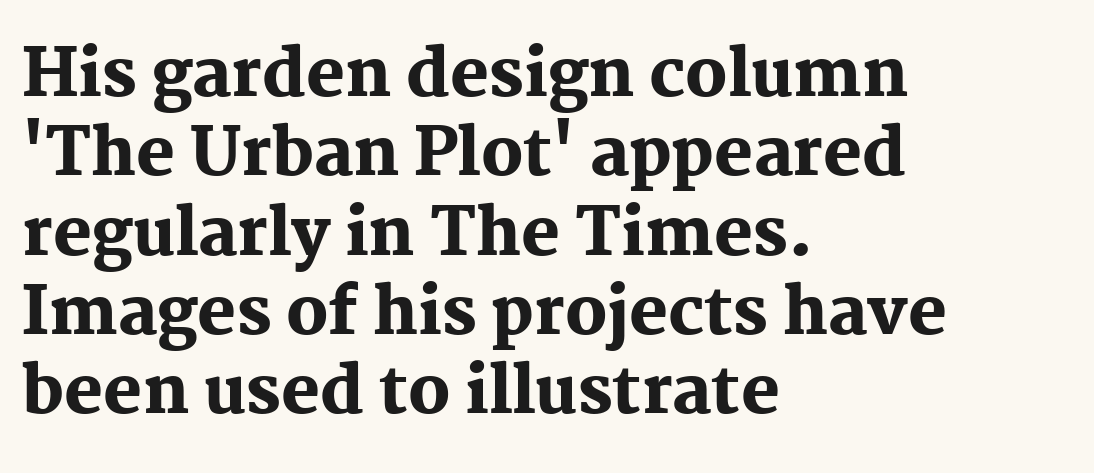
{"serif": "yes", "italic": "no", "bold": "yes", "weight": "heavy", "width": "normal", "stroke_contrast": "medium", "x_height": "medium", "monospaced": "no", "underline": "no", "align": "left", "line_spacing_ratio": 1.22, "letter_spacing": "normal", "letter_spacing_em": 0.0, "glyph_px": 65}
